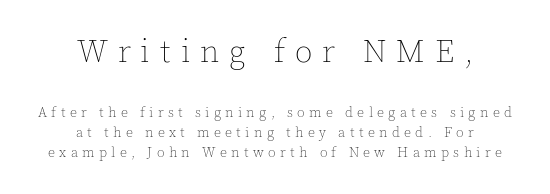
The image shows 32 px thin type, upright; set centered, normal line spacing (1.44x), unusually wide letter spacing (+0.31 em), not underlined; the first (top) block is 2.29x larger; a medium x-height.
